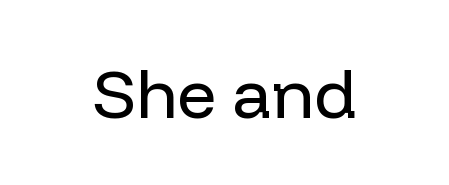
Q: Is the text bold? A: No.
Q: Is the text italic (slanted)? A: No, it is upright.
Q: Is the typeface a serif or a sans-serif typeface? A: Sans-serif.
Q: Is the text underlined? A: No.
Q: Is the spacing between letters normal or unusually wide? A: Normal.
Q: Width (condensed, normal, or wide)? A: Normal.
Q: Stroke contrast? A: Low.
Q: x-height? A: Medium.
Q: Monospaced? A: No.
